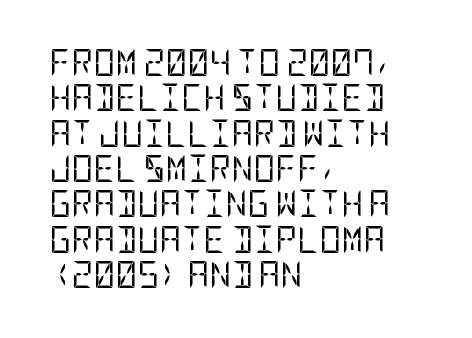
{"italic": "no", "bold": "no", "underline": "no", "align": "left", "line_spacing": "normal", "line_spacing_ratio": 1.31, "letter_spacing": "normal", "letter_spacing_em": 0.0, "glyph_px": 27}
